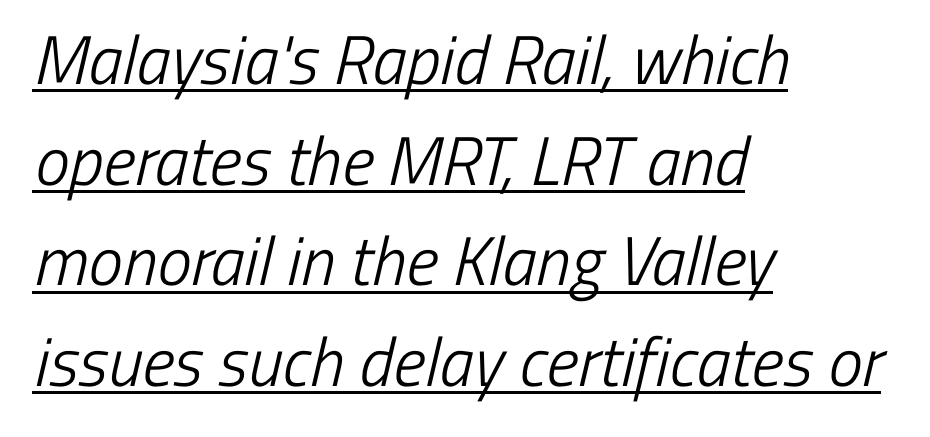
{"serif": "no", "bold": "no", "weight": "light", "width": "condensed", "stroke_contrast": "low", "x_height": "medium", "monospaced": "no", "underline": "yes", "align": "left", "line_spacing": "normal", "line_spacing_ratio": 1.46, "letter_spacing": "normal", "letter_spacing_em": 0.0, "glyph_px": 69}
